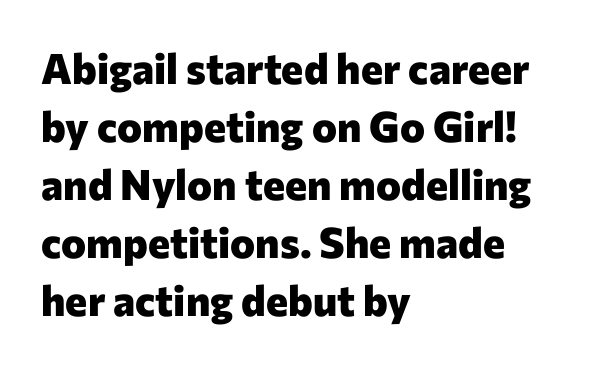
{"serif": "no", "italic": "no", "bold": "yes", "weight": "heavy", "width": "normal", "stroke_contrast": "low", "x_height": "medium", "monospaced": "no", "underline": "no", "align": "left", "line_spacing": "normal", "line_spacing_ratio": 1.38, "letter_spacing": "normal", "letter_spacing_em": 0.0, "glyph_px": 42}
